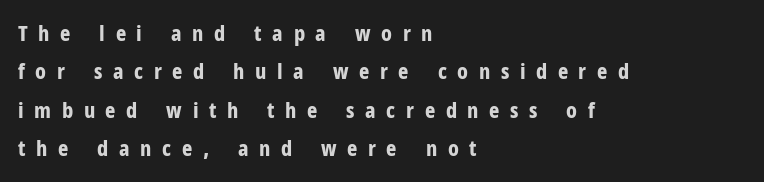
The image shows 22 px bold type, upright; set left-aligned, line spacing 1.75x, unusually wide letter spacing (+0.48 em), not underlined.
